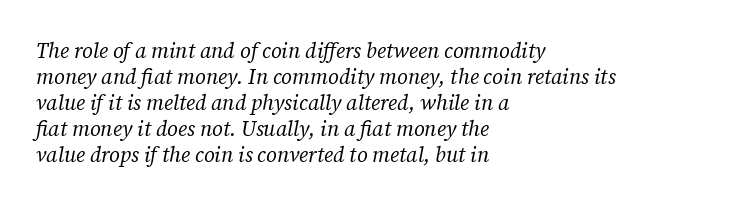
The image shows 21 px text type, italic (leaning right); set left-aligned, line spacing 1.24x, normal letter spacing, not underlined.
